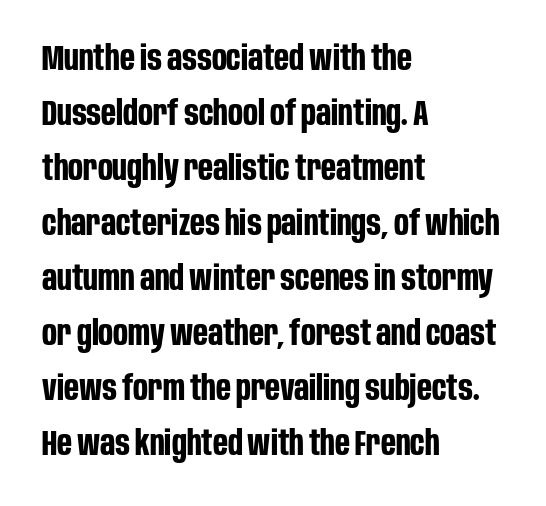
Q: Is the text bold? A: Yes.
Q: Is the text italic (slanted)? A: No, it is upright.
Q: Is the typeface a serif or a sans-serif typeface? A: Sans-serif.
Q: Is the text underlined? A: No.
Q: How is the paragraph aligned? A: Left-aligned.
Q: Is the spacing between letters normal or unusually wide? A: Normal.
Q: Is the spacing between lines tight, normal or loose? A: Normal.
Q: Width (condensed, normal, or wide)? A: Condensed.
Q: Stroke contrast? A: Low.
Q: x-height? A: Large.
Q: Monospaced? A: No.
